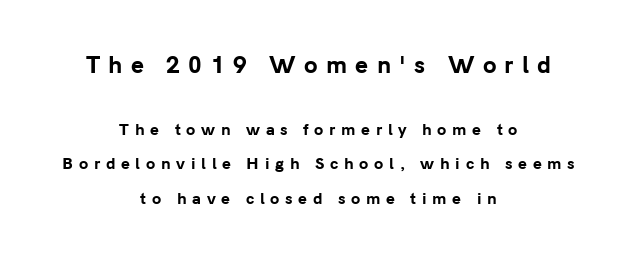
The letters stand upright; this is a roman face. Character size in the leading block exceeds that of the trailing block. Between one letter and the next there's a generous, obvious gap. Layout note: lines centered.
